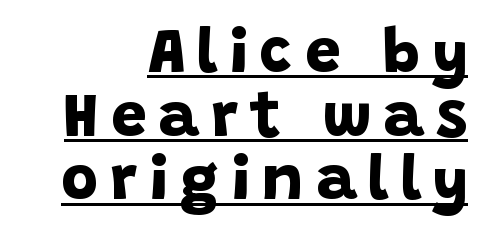
The typesetting leans heavy: a genuine bold. A typesetter would call this leading minimal, almost set solid. Varying glyph widths throughout — classic text-font behaviour. All the whitespace from short lines collects on the left. Like a heading marked for emphasis, these lines bear an underscore. Is this a sans? Yes — the strokes have no serifs.
